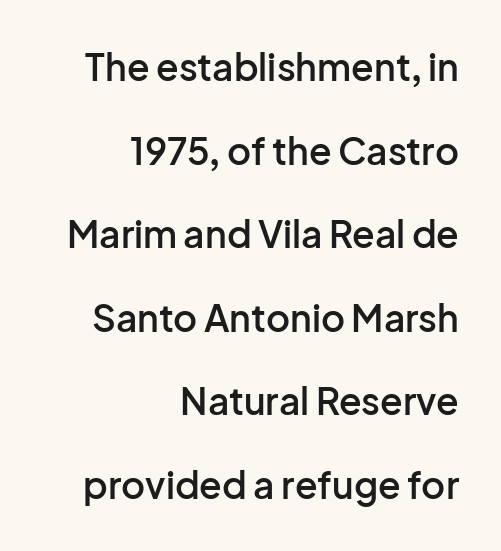
The image shows 37 px semibold sans-serif type, upright; set right-aligned, loose line spacing (2.26x), normal letter spacing, not underlined; low stroke contrast and a medium x-height.
